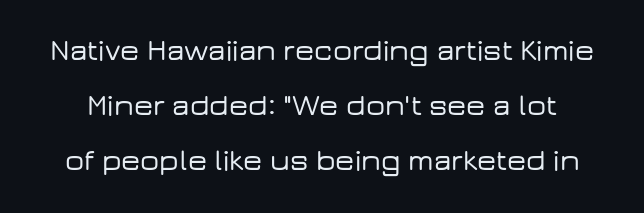
The image shows 30 px wide sans-serif type, upright; set line spacing 1.84x, normal letter spacing, not underlined; low stroke contrast and a medium x-height.
